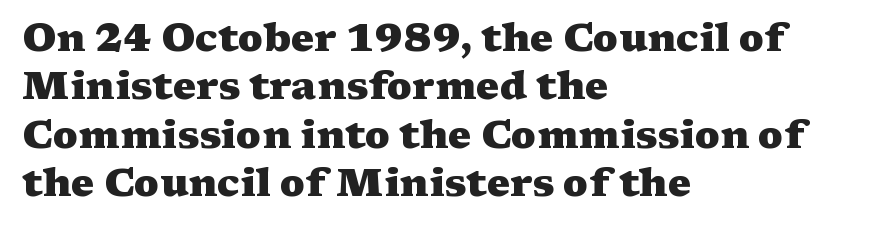
{"serif": "yes", "italic": "no", "bold": "yes", "weight": "heavy", "width": "wide", "stroke_contrast": "medium", "x_height": "medium", "monospaced": "no", "underline": "no", "align": "left", "line_spacing_ratio": 1.24, "letter_spacing": "normal", "letter_spacing_em": 0.0, "glyph_px": 39}
